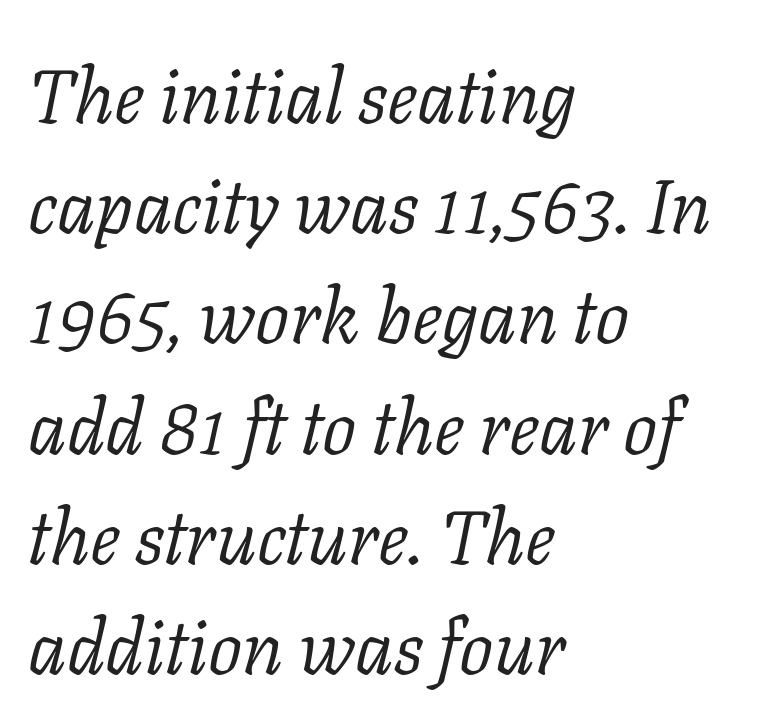
The image shows 76 px light serif type, italic (leaning right); set left-aligned, normal line spacing (1.45x), normal letter spacing, not underlined; low stroke contrast and a medium x-height.
